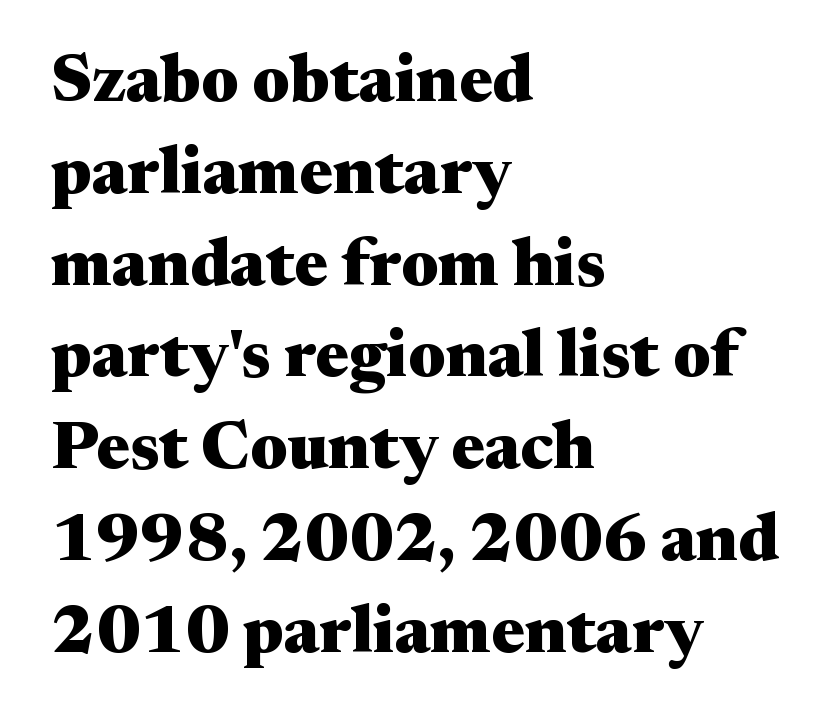
You could not count columns in this text — the font is proportionally spaced. Its strokes are broad and dark, the hallmark of bold type. The space beneath each line is pristine and unruled. Baseline-to-baseline distance is the conventional proportion of letter height. Caption: multi-line text, flush left, ragged right. These lines keep a tight, regular rhythm from letter to letter.
